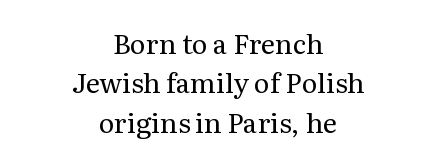
The passage shown has conventional tracking throughout. The typesetter chose a symmetrical, centered arrangement here. This block has exactly the height ordinary leading produces. Is the stroke heavy? The answer is a plain regular-or-lighter. Upright lettering throughout.
